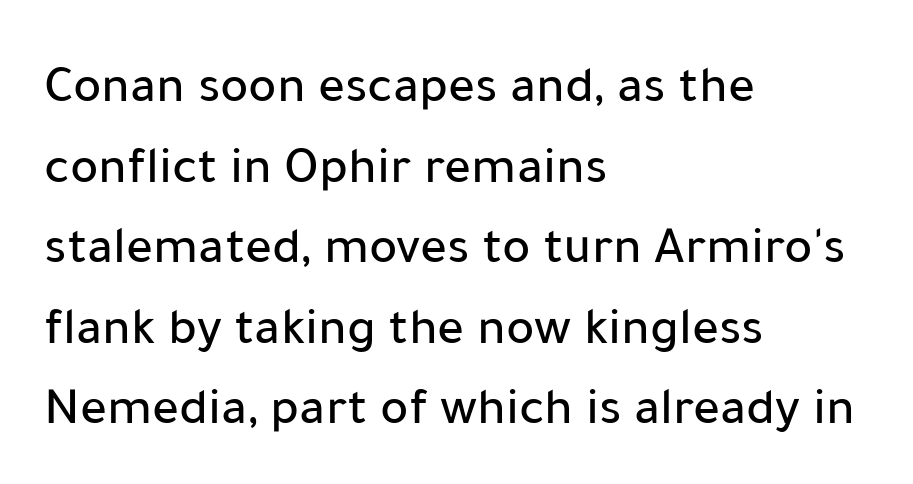
What kind of face is this? One without serifs — a sans. Alignment: flush left. Is the letter spacing exaggerated? No — it looks like the ordinary default. Any mark beneath the type? The region is blank. Normally led — the rows are evenly, conventionally spaced.
